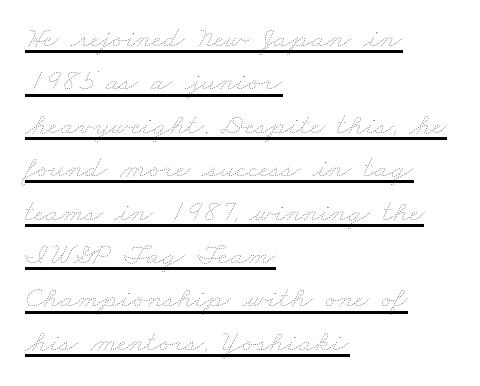
The image shows 31 px thin, wide type; set left-aligned, normal line spacing (1.4x), normal letter spacing, underlined; low stroke contrast and a small x-height.
